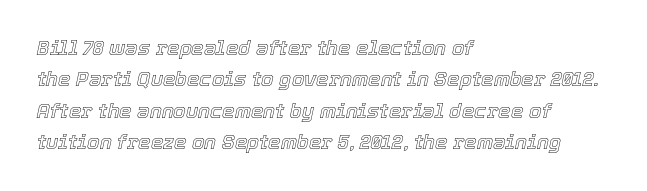
{"italic": "yes", "lean": "right", "slant_degrees": 12, "underline": "no", "align": "left", "line_spacing": "normal", "line_spacing_ratio": 1.57, "letter_spacing": "normal", "letter_spacing_em": 0.0, "glyph_px": 20}
